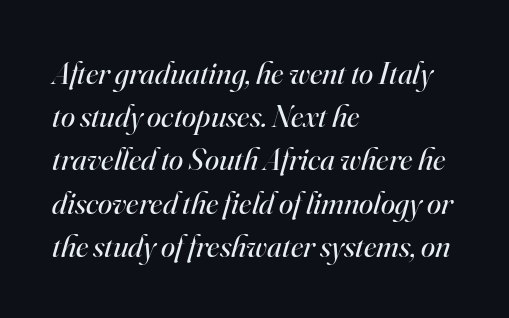
{"serif": "yes", "italic": "yes", "lean": "right", "slant_degrees": 16, "bold": "no", "weight": "regular", "width": "normal", "stroke_contrast": "high", "x_height": "small", "monospaced": "no", "underline": "no", "align": "left", "line_spacing": "normal", "line_spacing_ratio": 1.35, "letter_spacing": "normal", "letter_spacing_em": 0.0, "glyph_px": 32}
